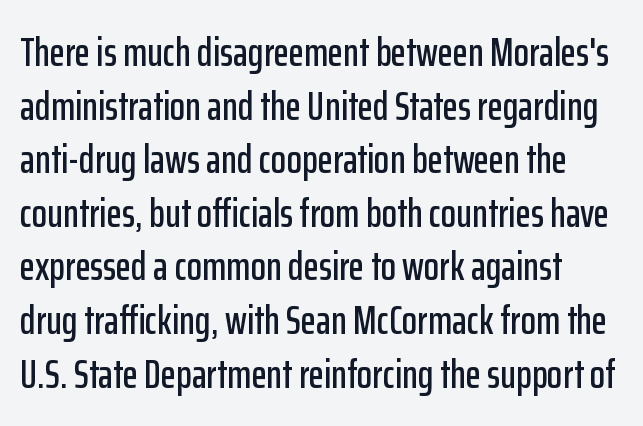
The image shows 40 px condensed sans-serif type, upright; set left-aligned, normal line spacing (1.34x), normal letter spacing, not underlined; low stroke contrast and a medium x-height.
